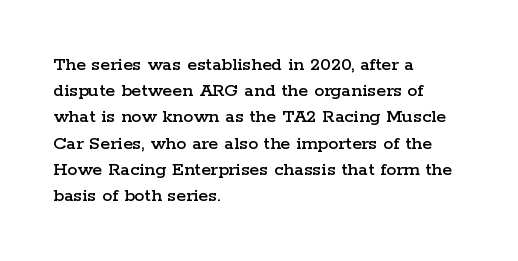
Rows of type keep a routine distance in the vertical direction. Designer's note — italics off, roman on. These lines stack with their left ends in a neat column. You could call the tracking neutral — neither tight nor loose. Each row of text sits above clean, open space.
